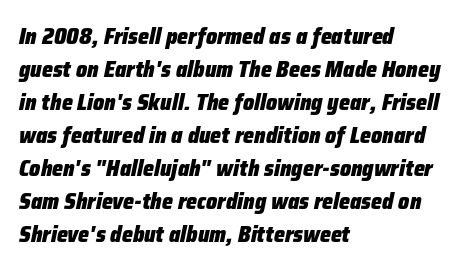
The strokes are fattened all the way to bold. The gap between lines stays unmarked. The text carries the slant typical of an italic or oblique font. The passage shown has conventional tracking throughout. The text block is weighted toward the left margin, trailing off unevenly rightward.
